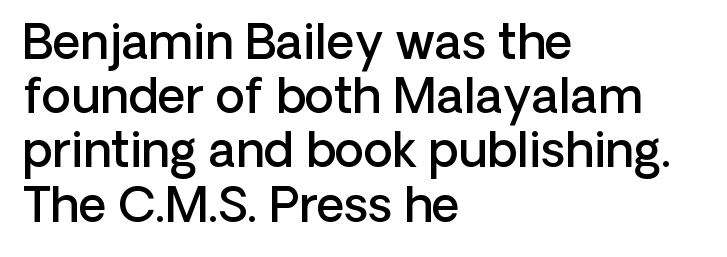
Q: Is the text bold? A: Semi-bold.
Q: Is the text italic (slanted)? A: No, it is upright.
Q: Is the typeface a serif or a sans-serif typeface? A: Sans-serif.
Q: Is the text underlined? A: No.
Q: How is the paragraph aligned? A: Left-aligned.
Q: Is the spacing between letters normal or unusually wide? A: Normal.
Q: Is the spacing between lines tight, normal or loose? A: Tight.
Q: Width (condensed, normal, or wide)? A: Normal.
Q: Stroke contrast? A: Low.
Q: x-height? A: Medium.
Q: Monospaced? A: No.
